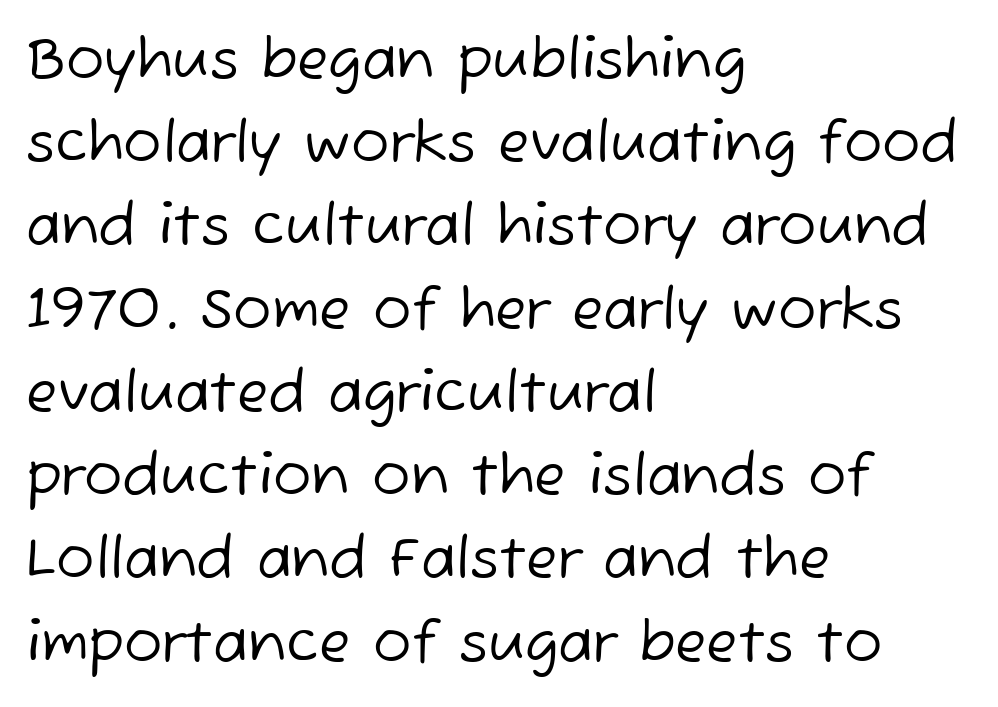
The image shows 57 px regular-weight sans-serif type; set left-aligned, normal line spacing (1.46x), normal letter spacing, not underlined; low stroke contrast and a medium x-height.
